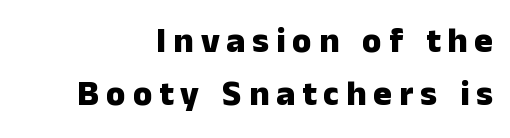
{"serif": "no", "italic": "no", "bold": "yes", "weight": "heavy", "width": "normal", "stroke_contrast": "low", "x_height": "medium", "monospaced": "no", "underline": "no", "align": "right", "line_spacing": "normal", "line_spacing_ratio": 1.52, "letter_spacing": "wide", "letter_spacing_em": 0.2, "glyph_px": 35}
